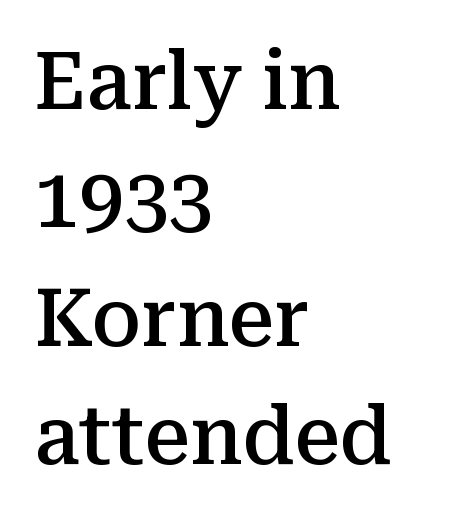
Notice how the passage keeps a crisp vertical edge on the left only. Underline: absent. The face used here is proportionally spaced, like ordinary book or web type. A typesetter would call this leading conventional body-copy spacing. Vertical strokes here are truly vertical. You can tell from the footed stems that serif type was used.
